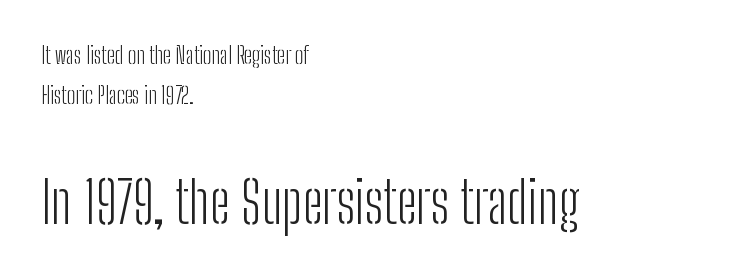
The image shows 57 px light, condensed sans-serif type, upright; set left-aligned, line spacing 1.74x, normal letter spacing, not underlined; the second (bottom) block is 2.48x larger; low stroke contrast and a medium x-height.
